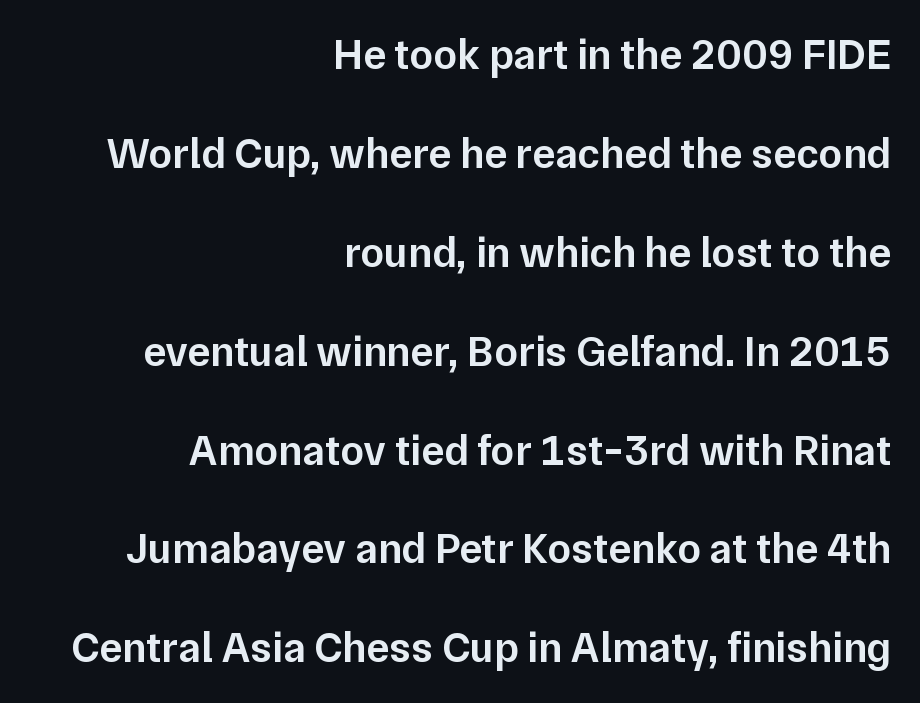
Q: Is the text bold? A: Semi-bold.
Q: Is the text italic (slanted)? A: No, it is upright.
Q: Is the typeface a serif or a sans-serif typeface? A: Sans-serif.
Q: Is the text underlined? A: No.
Q: How is the paragraph aligned? A: Right-aligned.
Q: Is the spacing between letters normal or unusually wide? A: Normal.
Q: Is the spacing between lines tight, normal or loose? A: Loose.
Q: Width (condensed, normal, or wide)? A: Normal.
Q: Stroke contrast? A: Low.
Q: x-height? A: Medium.
Q: Monospaced? A: No.
